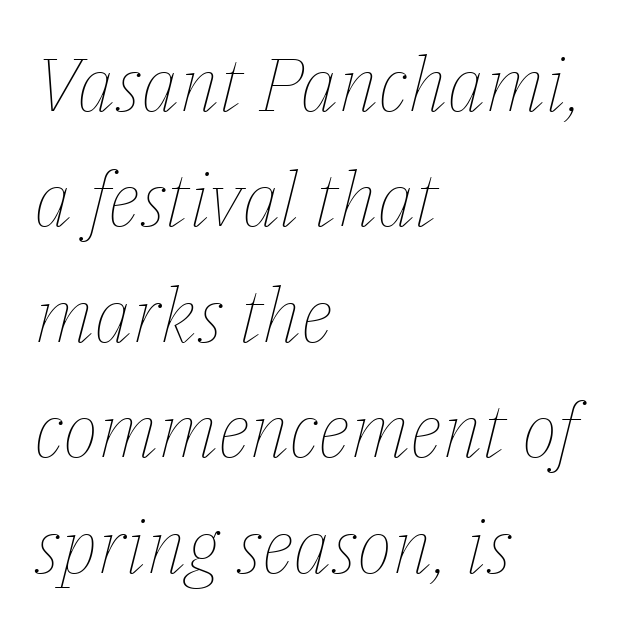
You could not count columns in this text — the font is proportionally spaced. Does the copy run flush right? No — it runs flush left. Beneath every word, the page is bare. Summary of weight: not heavy and not bold. Line spacing here is normal.
